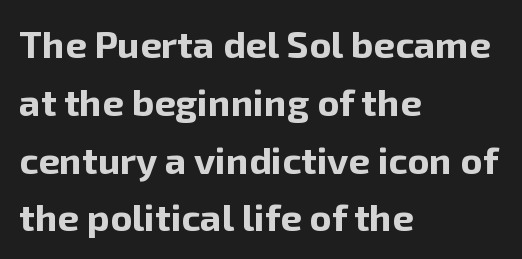
{"serif": "no", "italic": "no", "bold": "yes", "weight": "bold", "width": "normal", "stroke_contrast": "low", "x_height": "medium", "monospaced": "no", "underline": "no", "align": "left", "line_spacing": "normal", "line_spacing_ratio": 1.52, "letter_spacing": "normal", "letter_spacing_em": 0.0, "glyph_px": 38}
